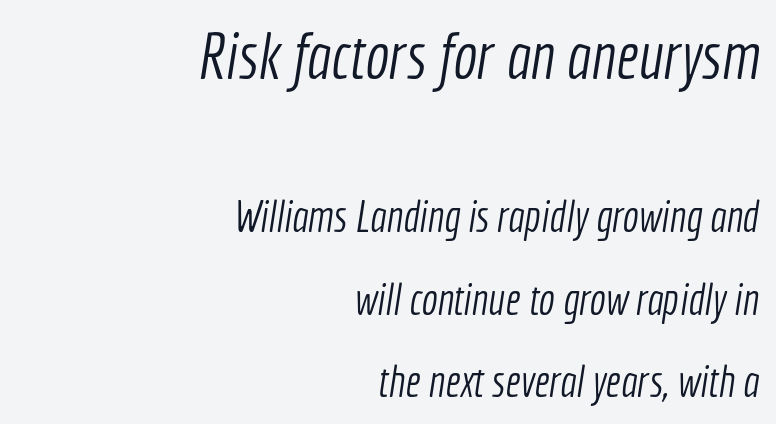
These lines keep a tight, regular rhythm from letter to letter. Descender tails drop into unmarked territory. Character widths vary here, with narrow letters taking less room than wide ones. No chunkiness to these letters — they're not bold. If you measured baseline to baseline, you'd find a long distance.
